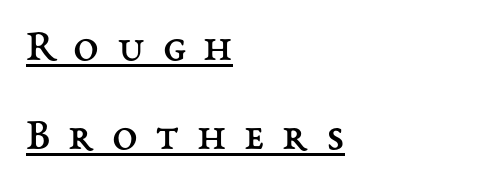
Q: Is the text bold? A: No.
Q: Is the text italic (slanted)? A: No, it is upright.
Q: Is the text underlined? A: Yes.
Q: How is the paragraph aligned? A: Left-aligned.
Q: Is the spacing between letters normal or unusually wide? A: Unusually wide.
Q: Is the spacing between lines tight, normal or loose? A: Loose.
Q: Width (condensed, normal, or wide)? A: Normal.
Q: Stroke contrast? A: Medium.
Q: x-height? A: Medium.
Q: Monospaced? A: No.
